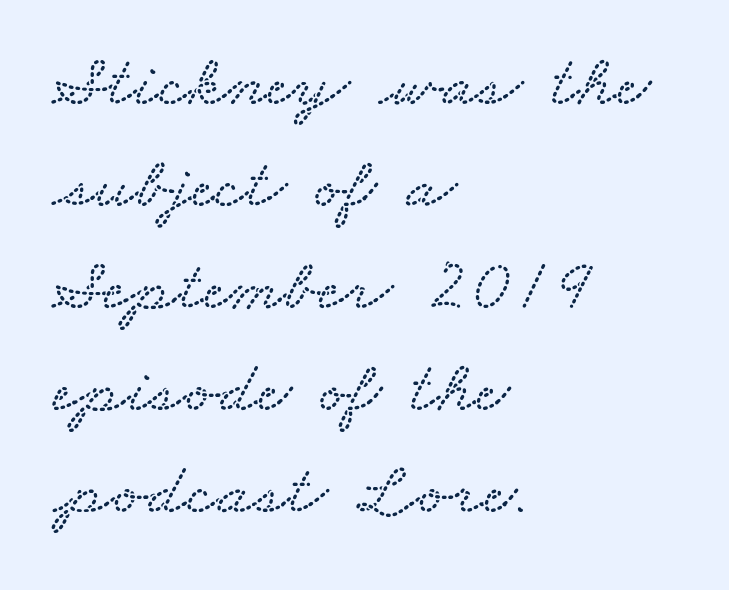
{"width": "wide", "stroke_contrast": "low", "x_height": "small", "monospaced": "no", "underline": "no", "align": "left", "line_spacing": "normal", "line_spacing_ratio": 1.38, "letter_spacing": "normal", "letter_spacing_em": 0.0, "glyph_px": 74}
